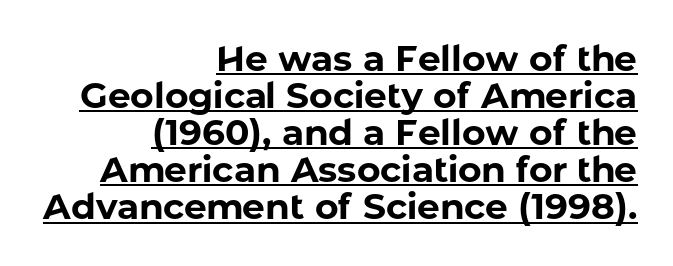
Q: Is the text bold? A: Yes.
Q: Is the text italic (slanted)? A: No, it is upright.
Q: Is the typeface a serif or a sans-serif typeface? A: Sans-serif.
Q: Is the text underlined? A: Yes.
Q: How is the paragraph aligned? A: Right-aligned.
Q: Is the spacing between letters normal or unusually wide? A: Normal.
Q: Is the spacing between lines tight, normal or loose? A: Tight.
Q: Width (condensed, normal, or wide)? A: Normal.
Q: Stroke contrast? A: Low.
Q: x-height? A: Medium.
Q: Monospaced? A: No.
